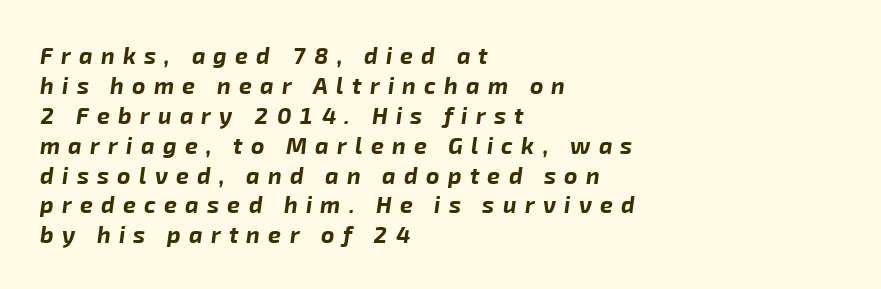
The image shows 23 px bold type, italic (leaning right); set left-aligned, normal line spacing (1.3x), unusually wide letter spacing (+0.36 em), not underlined.
